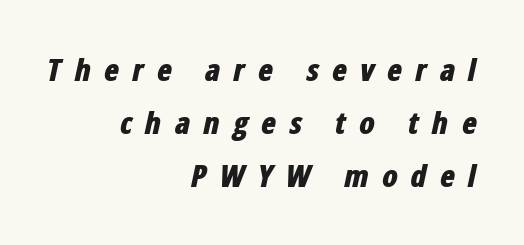
{"italic": "yes", "lean": "right", "slant_degrees": 12, "bold": "yes", "weight": "bold", "width": "condensed", "stroke_contrast": "low", "x_height": "medium", "monospaced": "no", "underline": "no", "align": "right", "line_spacing_ratio": 1.71, "letter_spacing": "wide", "letter_spacing_em": 0.41, "glyph_px": 31}
